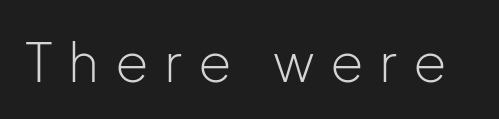
The space directly below the letters is spotless. No letter is thick-stroked: the sample isn't bold. Does the type have serifs? No, each stem ends abruptly. Caption: expanded tracking, letters set apart. Note the varied advance widths — an 'i' is clearly narrower than an 'm'.
